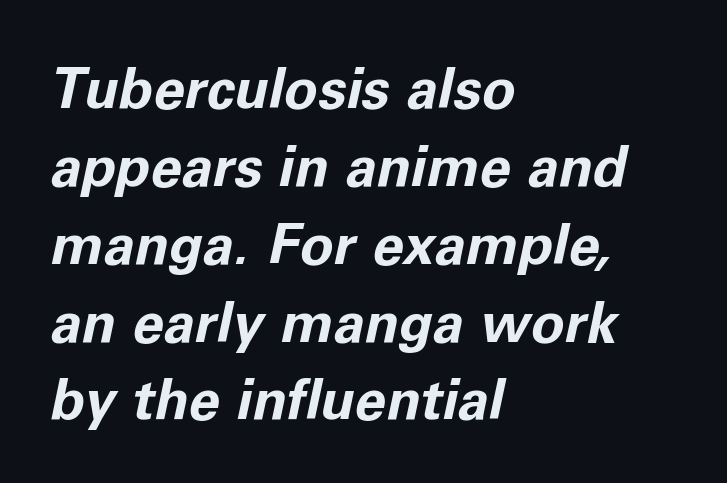
The image shows 56 px bold type, italic (leaning right); set left-aligned, normal line spacing (1.39x), normal letter spacing, not underlined; low stroke contrast and a medium x-height.
